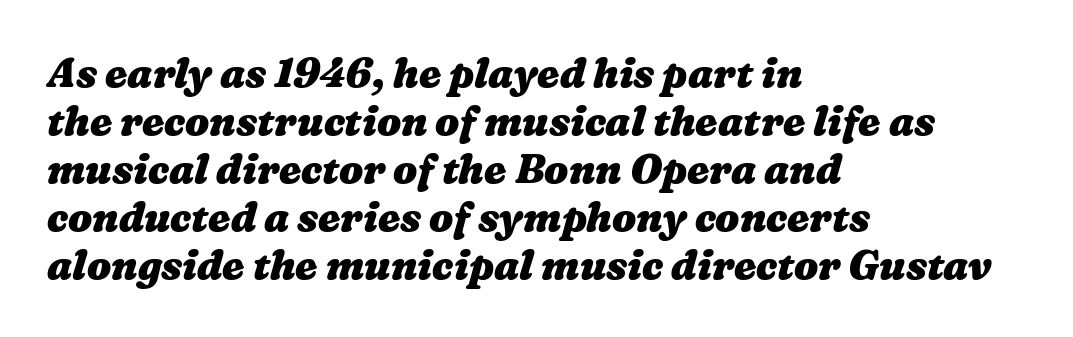
The image shows 40 px heavy, wide type; set left-aligned, line spacing 1.2x, normal letter spacing, not underlined; medium stroke contrast and a medium x-height.
